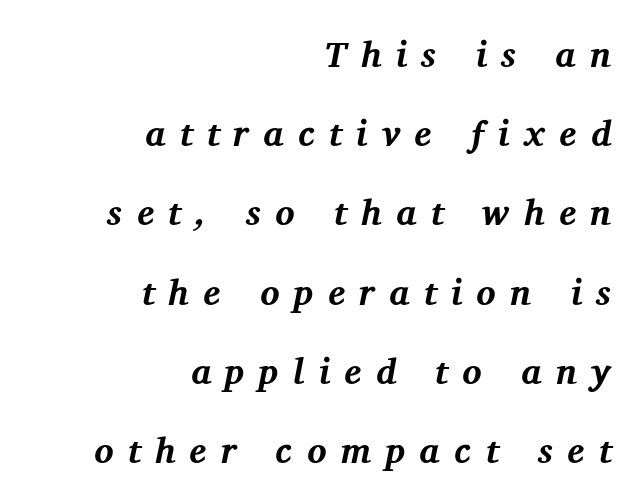
The image shows 36 px bold serif type, italic (leaning right); set right-aligned, loose line spacing (2.2x), unusually wide letter spacing (+0.4 em), not underlined; medium stroke contrast and a medium x-height.
